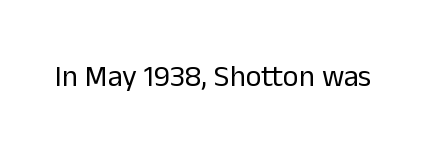
Q: Is the text bold? A: No.
Q: Is the text italic (slanted)? A: No, it is upright.
Q: Is the typeface a serif or a sans-serif typeface? A: Sans-serif.
Q: Is the text underlined? A: No.
Q: Is the spacing between letters normal or unusually wide? A: Normal.
Q: Width (condensed, normal, or wide)? A: Normal.
Q: Stroke contrast? A: Low.
Q: x-height? A: Medium.
Q: Monospaced? A: No.
